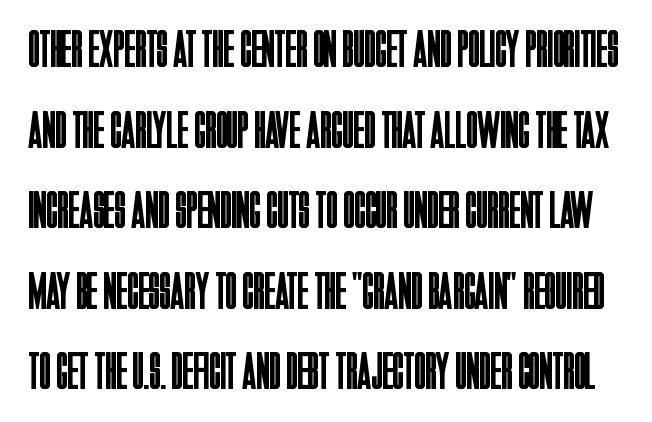
Q: Is the text bold? A: No.
Q: Is the text italic (slanted)? A: No, it is upright.
Q: Is the typeface a serif or a sans-serif typeface? A: Sans-serif.
Q: Is the text underlined? A: No.
Q: Is the spacing between letters normal or unusually wide? A: Normal.
Q: Is the spacing between lines tight, normal or loose? A: Normal.
Q: Width (condensed, normal, or wide)? A: Condensed.
Q: Stroke contrast? A: Low.
Q: x-height? A: Large.
Q: Monospaced? A: No.
